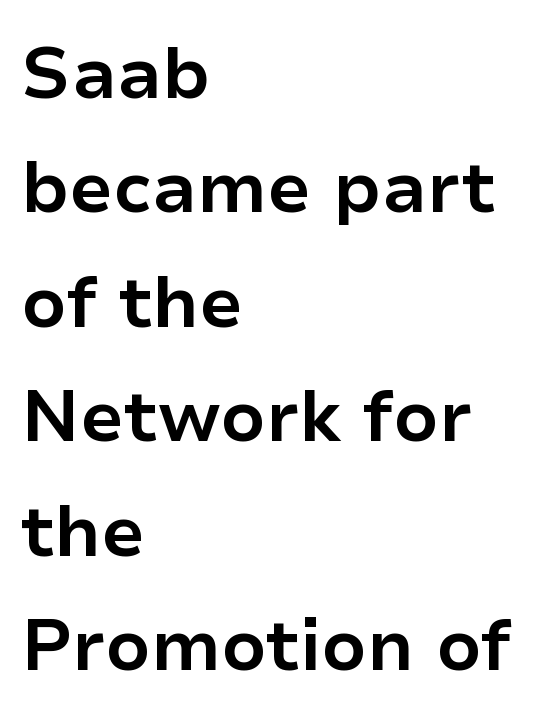
{"serif": "no", "italic": "no", "bold": "yes", "weight": "bold", "width": "normal", "stroke_contrast": "low", "x_height": "medium", "monospaced": "no", "underline": "no", "align": "left", "line_spacing": "normal", "line_spacing_ratio": 1.59, "letter_spacing": "normal", "letter_spacing_em": 0.0, "glyph_px": 72}
